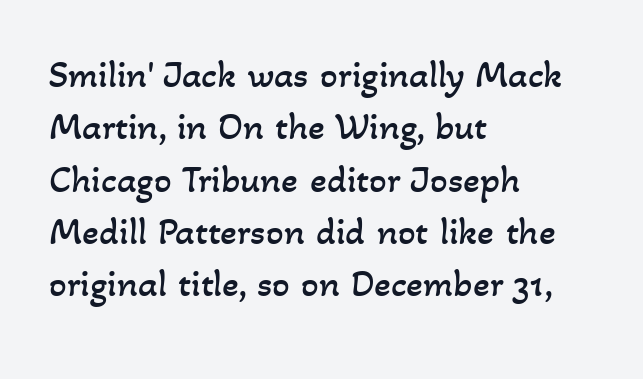
The image shows 39 px regular-weight type; set left-aligned, normal line spacing (1.34x), normal letter spacing, not underlined; low stroke contrast and a small x-height.
